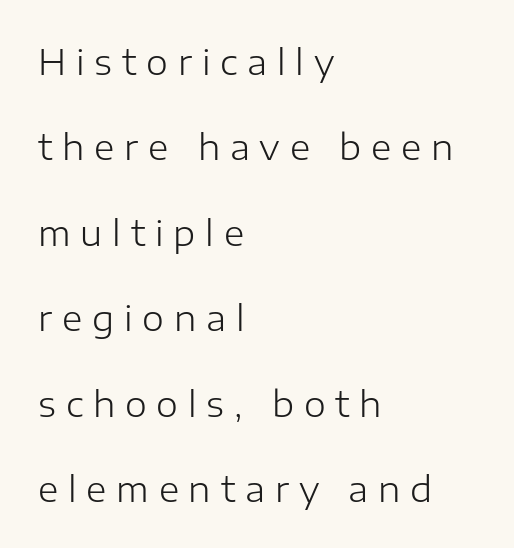
Every row of glyphs begins at an identical x-position on the left. Characters remain perfectly vertical along every line. Beneath every word, the page is bare. Ink coverage per letter is moderate at most. This rendering widens character spacing well past its baseline value. The space between consecutive lines is lavish.
